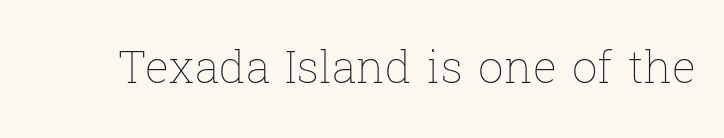
The image shows 45 px thin type, upright; set normal letter spacing, not underlined; low stroke contrast and a medium x-height.
